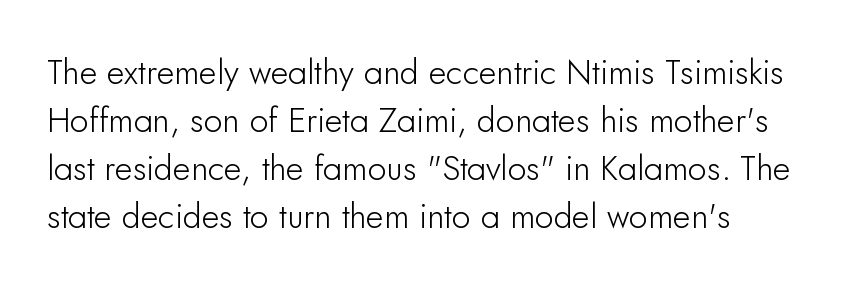
The image shows 34 px sans-serif type, upright; set normal line spacing (1.41x), normal letter spacing, not underlined; low stroke contrast and a small x-height.
